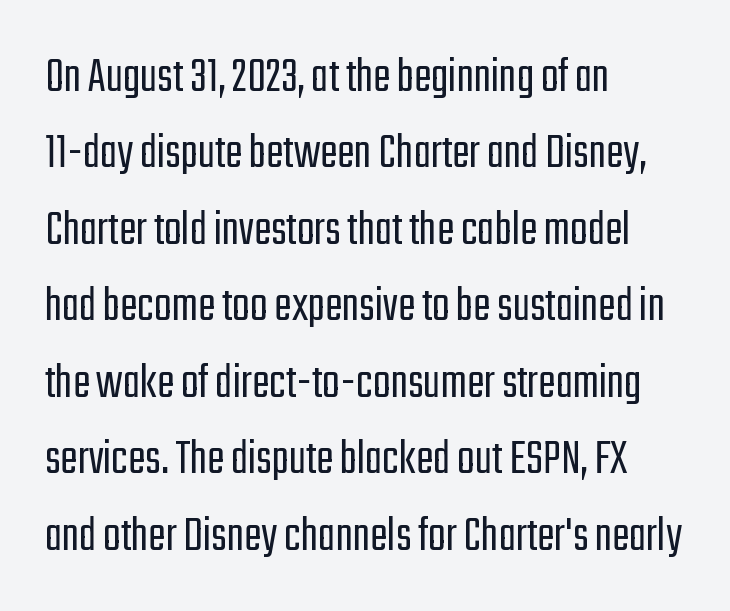
The image shows 52 px light, condensed sans-serif type, upright; set left-aligned, normal line spacing (1.47x), normal letter spacing, not underlined; low stroke contrast and a medium x-height.
